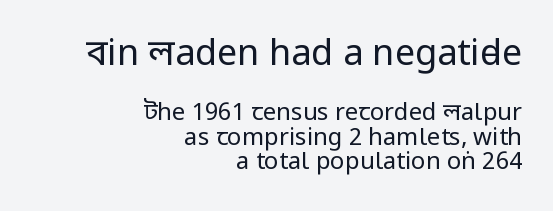
{"serif": "no", "italic": "no", "bold": "no", "weight": "regular", "width": "condensed", "stroke_contrast": "low", "underline": "no", "align": "right", "line_spacing": "tight", "line_spacing_ratio": 1.03, "letter_spacing": "normal", "letter_spacing_em": 0.0, "larger_block": "first", "size_ratio": 1.5, "glyph_px": 36}
